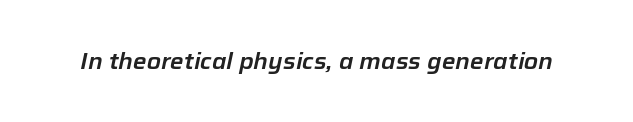
The image shows 23 px text type, italic (leaning right); set normal letter spacing, not underlined.
